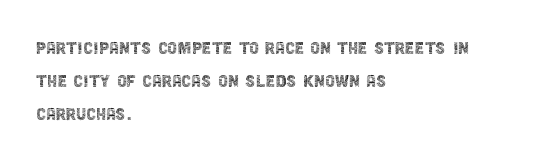
Descender tails drop into unmarked territory. Vertically, the passage feels balanced, rows spaced as you'd expect. The typesetter chose a ragged-right arrangement here. The typography opts for an upright posture over an oblique one. The rendering keeps characters at their native spacing. Stroke mass is kept to a normal reading level or below.
